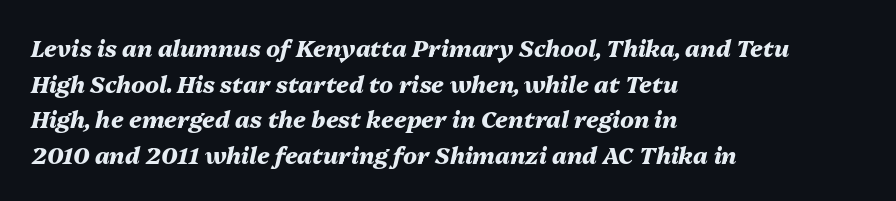
Q: Is the text bold? A: Yes.
Q: Is the text italic (slanted)? A: Yes, it leans right by about 13 degrees.
Q: Is the text underlined? A: No.
Q: How is the paragraph aligned? A: Left-aligned.
Q: Is the spacing between letters normal or unusually wide? A: Normal.
Q: Is the spacing between lines tight, normal or loose? A: Normal.
